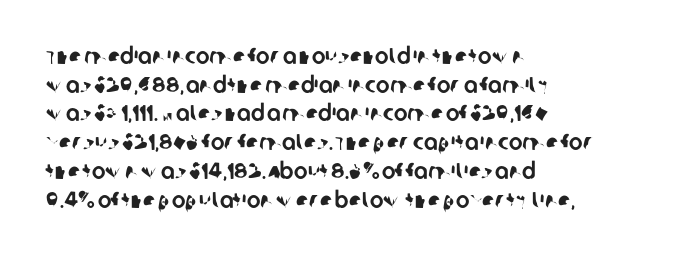
Q: Is the text underlined? A: No.
Q: How is the paragraph aligned? A: Left-aligned.
Q: Is the spacing between letters normal or unusually wide? A: Normal.
Q: Is the spacing between lines tight, normal or loose? A: Normal.
